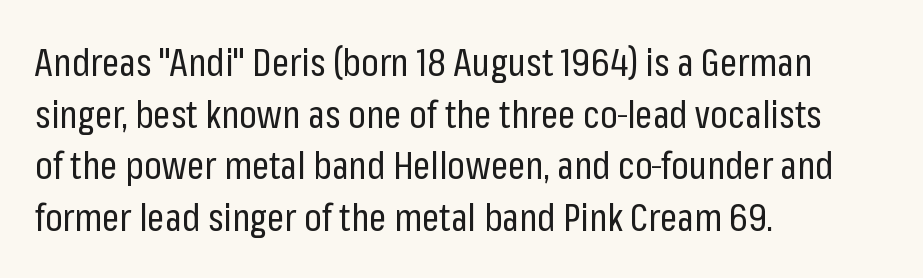
Q: Is the text bold? A: No.
Q: Is the text italic (slanted)? A: No, it is upright.
Q: Is the typeface a serif or a sans-serif typeface? A: Sans-serif.
Q: Is the text underlined? A: No.
Q: How is the paragraph aligned? A: Left-aligned.
Q: Is the spacing between letters normal or unusually wide? A: Normal.
Q: Is the spacing between lines tight, normal or loose? A: Normal.
Q: Width (condensed, normal, or wide)? A: Condensed.
Q: Stroke contrast? A: Low.
Q: x-height? A: Medium.
Q: Monospaced? A: No.
